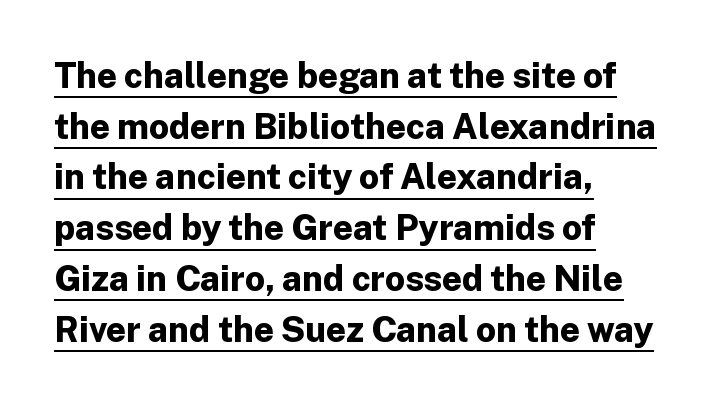
The image shows 35 px bold sans-serif type, upright; set left-aligned, normal line spacing (1.45x), normal letter spacing, underlined; low stroke contrast and a medium x-height.
